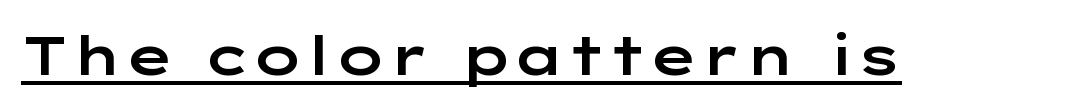
A typesetter would call this proportional, since set widths differ per character. This is roman type, the default non-slanted kind. Each letter's strokes conclude bluntly, with no projecting serifs. Characters follow at the spacing the type designer built in. Notice how a bar underscores the lettering throughout.
